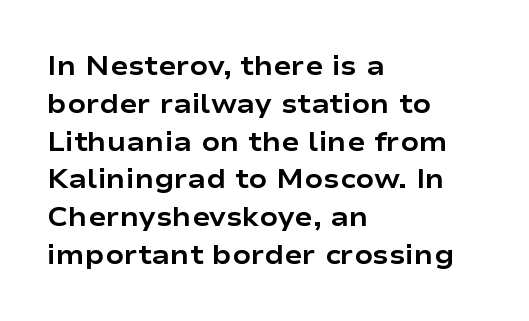
Q: Is the text bold? A: Yes.
Q: Is the text italic (slanted)? A: No, it is upright.
Q: Is the text underlined? A: No.
Q: How is the paragraph aligned? A: Left-aligned.
Q: Is the spacing between letters normal or unusually wide? A: Normal.
Q: Is the spacing between lines tight, normal or loose? A: Normal.
